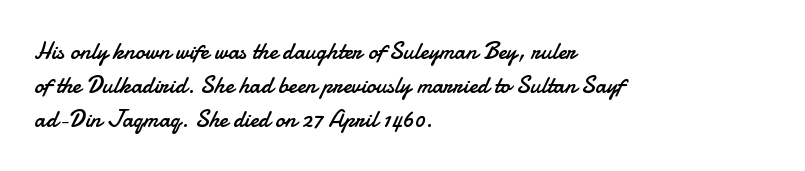
{"bold": "no", "underline": "no", "align": "left", "line_spacing": "normal", "line_spacing_ratio": 1.42, "letter_spacing": "normal", "letter_spacing_em": 0.0, "glyph_px": 24}
